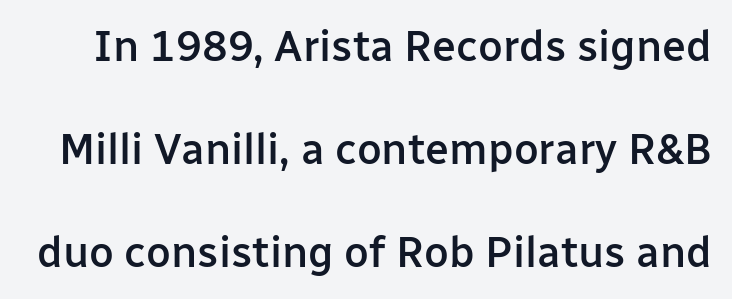
Q: Is the text bold? A: Semi-bold.
Q: Is the text italic (slanted)? A: No, it is upright.
Q: Is the typeface a serif or a sans-serif typeface? A: Sans-serif.
Q: Is the text underlined? A: No.
Q: Is the spacing between letters normal or unusually wide? A: Normal.
Q: Is the spacing between lines tight, normal or loose? A: Loose.
Q: Width (condensed, normal, or wide)? A: Normal.
Q: Stroke contrast? A: Low.
Q: x-height? A: Medium.
Q: Monospaced? A: No.
